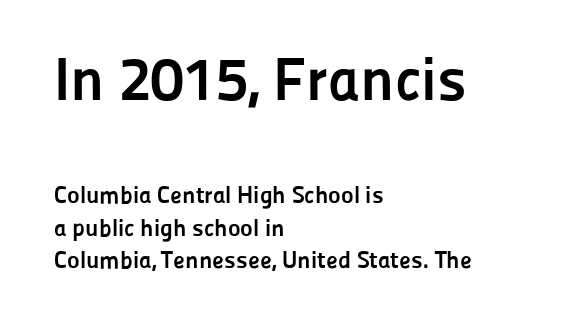
{"serif": "no", "italic": "no", "bold": "yes", "weight": "semibold", "width": "normal", "stroke_contrast": "low", "x_height": "medium", "monospaced": "no", "underline": "no", "align": "left", "line_spacing": "normal", "line_spacing_ratio": 1.35, "letter_spacing": "normal", "letter_spacing_em": 0.0, "larger_block": "first", "size_ratio": 2.54, "glyph_px": 61}
